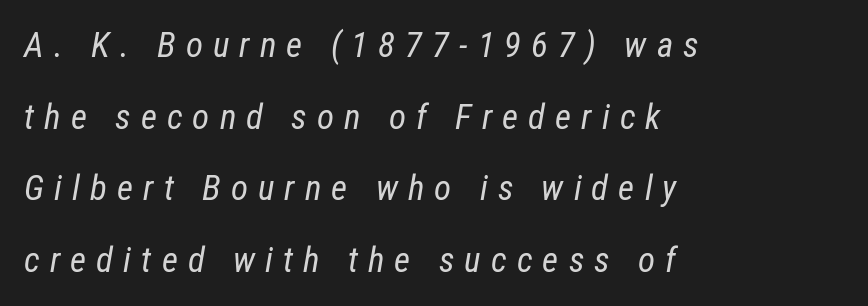
Q: Is the text bold? A: No.
Q: Is the text italic (slanted)? A: Yes, it leans right by about 12 degrees.
Q: Is the text underlined? A: No.
Q: How is the paragraph aligned? A: Left-aligned.
Q: Is the spacing between letters normal or unusually wide? A: Unusually wide.
Q: Is the spacing between lines tight, normal or loose? A: Loose.
Q: Width (condensed, normal, or wide)? A: Condensed.
Q: Stroke contrast? A: Low.
Q: x-height? A: Medium.
Q: Monospaced? A: No.
